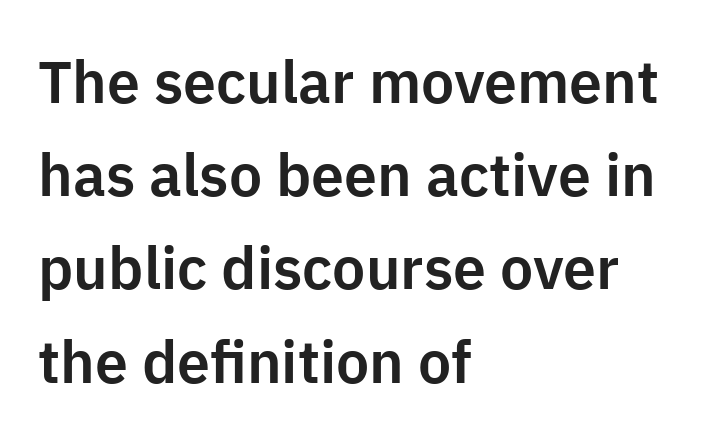
Q: Is the text italic (slanted)? A: No, it is upright.
Q: Is the typeface a serif or a sans-serif typeface? A: Sans-serif.
Q: Is the text underlined? A: No.
Q: How is the paragraph aligned? A: Left-aligned.
Q: Is the spacing between letters normal or unusually wide? A: Normal.
Q: Is the spacing between lines tight, normal or loose? A: Normal.
Q: Width (condensed, normal, or wide)? A: Normal.
Q: Stroke contrast? A: Low.
Q: x-height? A: Medium.
Q: Monospaced? A: No.
